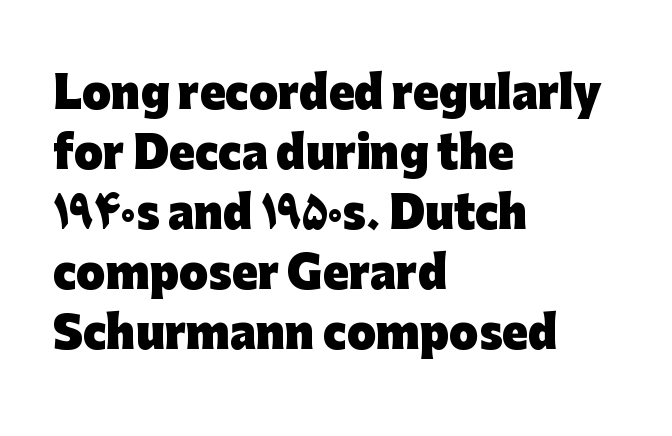
{"serif": "no", "italic": "no", "bold": "yes", "weight": "heavy", "width": "normal", "stroke_contrast": "low", "x_height": "medium", "monospaced": "no", "underline": "no", "align": "left", "line_spacing": "normal", "line_spacing_ratio": 1.43, "letter_spacing": "normal", "letter_spacing_em": 0.0, "glyph_px": 42}
